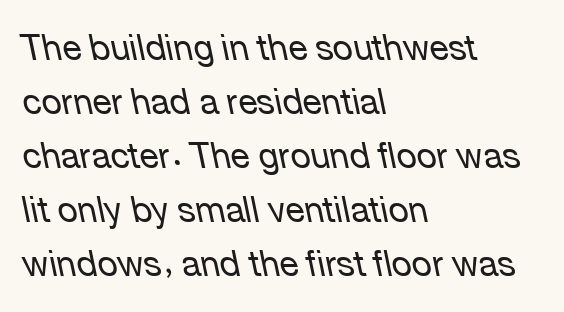
These lines are rendered in a variable-pitch font. Reading down the column, the eye jumps a familiar distance to each next line. On a weight scale, this lands at 450 or below. No word sits above an underline. The horizontal fit of the characters is conventional and even.
